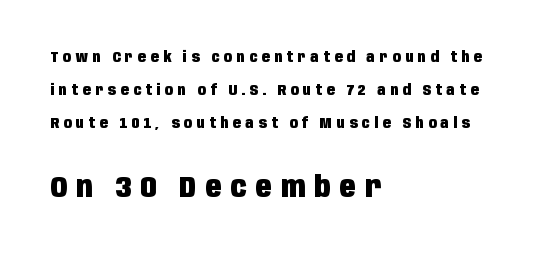
The glyphs in this specimen are sans serif. Words float on clear page, feet unadorned. Interline gaps are noticeably wide in this sample. Visually, the bottom section dominates because its glyphs are scaled up.
